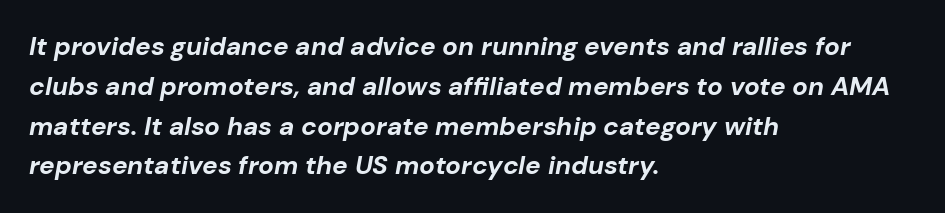
The image shows 26 px bold type, italic (leaning right); set left-aligned, normal line spacing (1.53x), normal letter spacing, not underlined.
